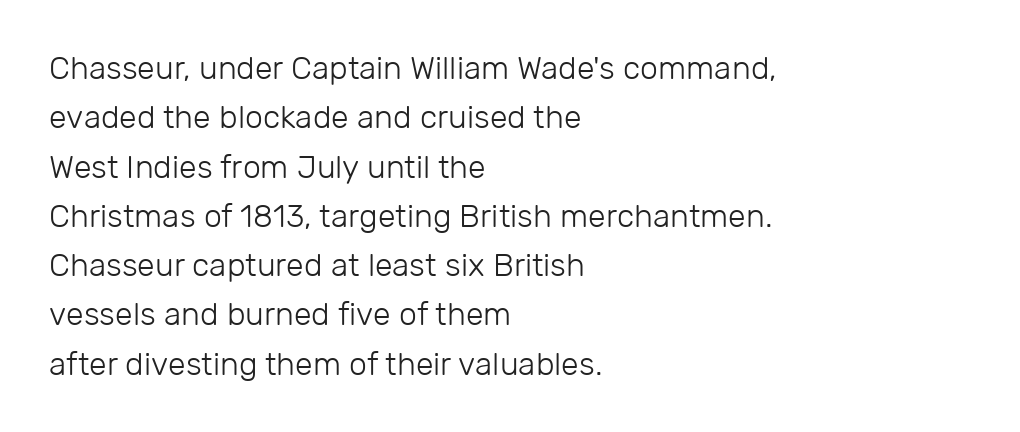
Q: Is the text bold? A: No.
Q: Is the text italic (slanted)? A: No, it is upright.
Q: Is the typeface a serif or a sans-serif typeface? A: Sans-serif.
Q: Is the text underlined? A: No.
Q: How is the paragraph aligned? A: Left-aligned.
Q: Is the spacing between letters normal or unusually wide? A: Normal.
Q: Is the spacing between lines tight, normal or loose? A: Normal.
Q: Width (condensed, normal, or wide)? A: Normal.
Q: Stroke contrast? A: Low.
Q: x-height? A: Medium.
Q: Monospaced? A: No.
